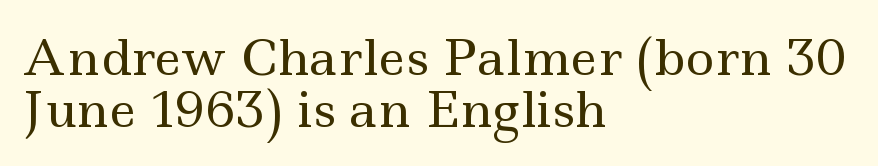
Short and long lines alike share a common starting point at left. Reading down the column, the eye jumps only a short way to each next line. Character widths vary here, with narrow letters taking less room than wide ones. Weight: regular or lighter.
